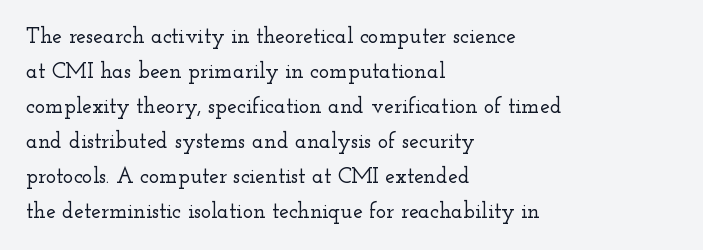
The vertical gap from one line to the next is medium. In terms of posture, this sample is upright. The ragged edge is on the right, which tells us the setting is flush left. Look at the tracking — it's just the regular setting, nothing added. Only glyphs here, with clear space below each row.
